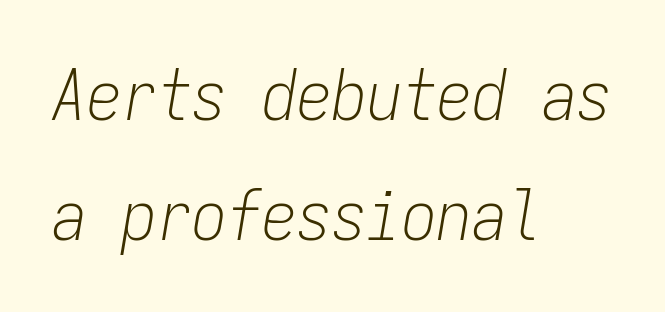
{"italic": "yes", "lean": "right", "slant_degrees": 9, "bold": "no", "weight": "light", "width": "condensed", "stroke_contrast": "low", "x_height": "medium", "monospaced": "yes", "underline": "no", "align": "left", "line_spacing_ratio": 1.71, "letter_spacing": "normal", "letter_spacing_em": 0.0, "glyph_px": 70}
